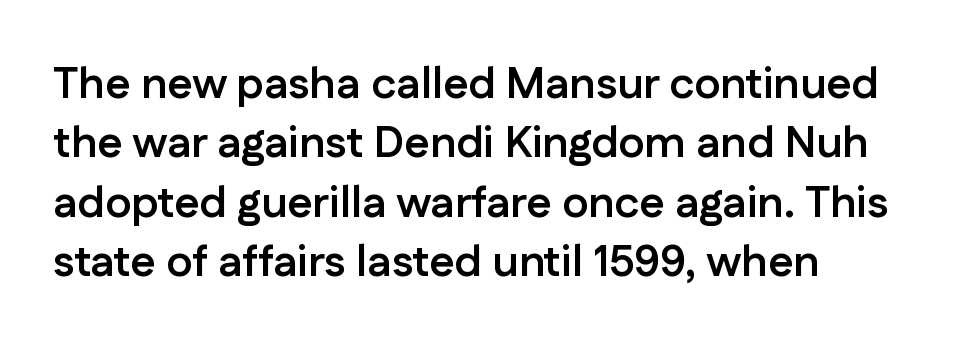
Varying glyph widths throughout — classic text-font behaviour. This sample keeps an unexceptional amount of space between lines. Each row of text sits above clean, open space. These lines stack with their left ends in a neat column.
